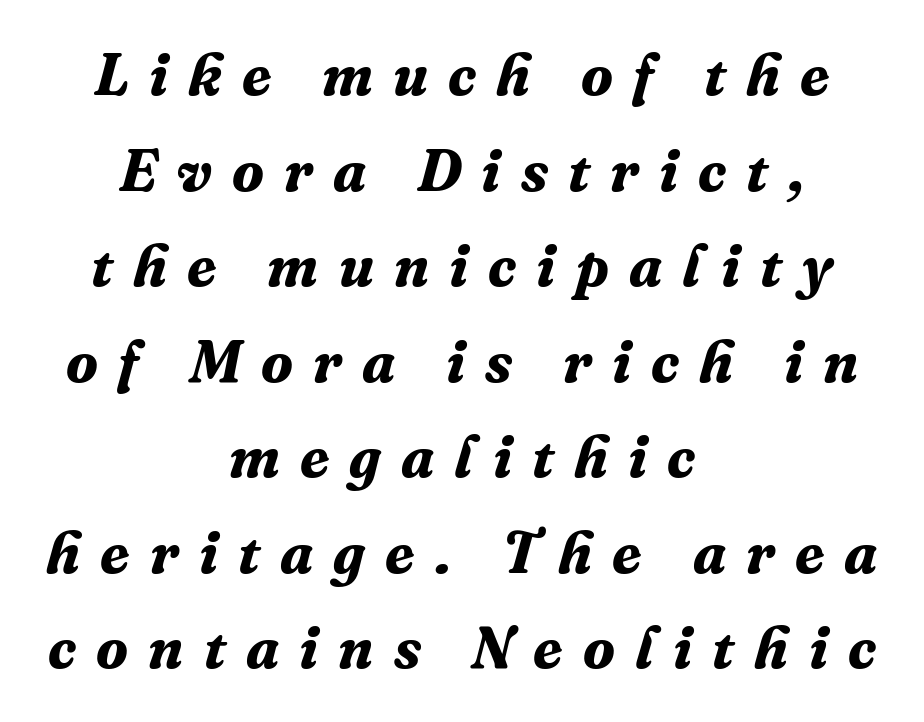
The image shows 59 px bold serif type, italic (leaning right); set centered, normal line spacing (1.62x), unusually wide letter spacing (+0.34 em), not underlined; medium stroke contrast and a medium x-height.
